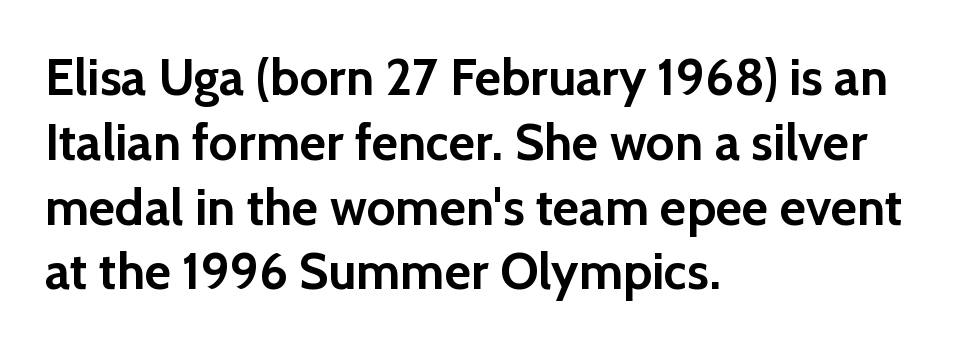
{"serif": "no", "italic": "no", "bold": "yes", "weight": "semibold", "width": "normal", "x_height": "medium", "monospaced": "no", "underline": "no", "align": "left", "line_spacing": "normal", "line_spacing_ratio": 1.27, "letter_spacing": "normal", "letter_spacing_em": 0.0, "glyph_px": 51}
